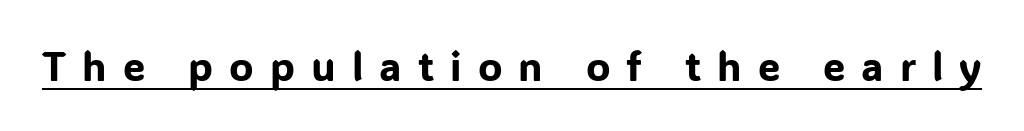
A baseline rule has been typeset under these characters. The letterforms stand isolated, each surrounded by extra space. The rendering shows plain stroke endings on the letterforms — a sans-serif design. The letters stand upright; this is a roman face. A typesetter would call this proportional, since set widths differ per character.
